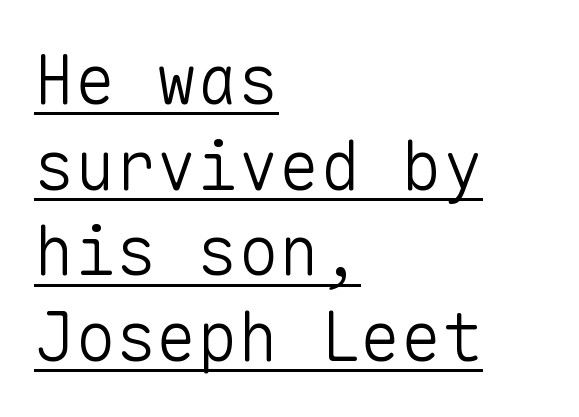
The image shows 68 px light sans-serif type, upright, monospaced; set left-aligned, normal line spacing (1.26x), normal letter spacing, underlined; low stroke contrast and a medium x-height.
